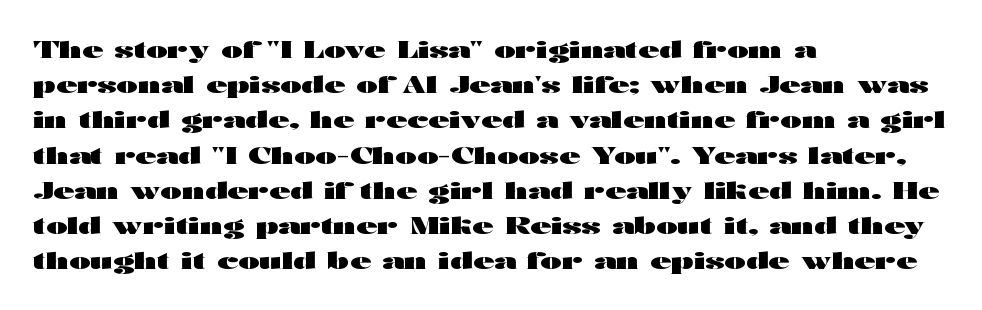
The image shows 23 px bold type, upright; set left-aligned, normal line spacing (1.53x), normal letter spacing, not underlined.
